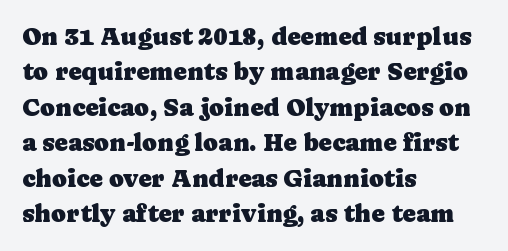
The image shows 25 px text type, upright; set left-aligned, normal line spacing (1.42x), normal letter spacing, not underlined.
